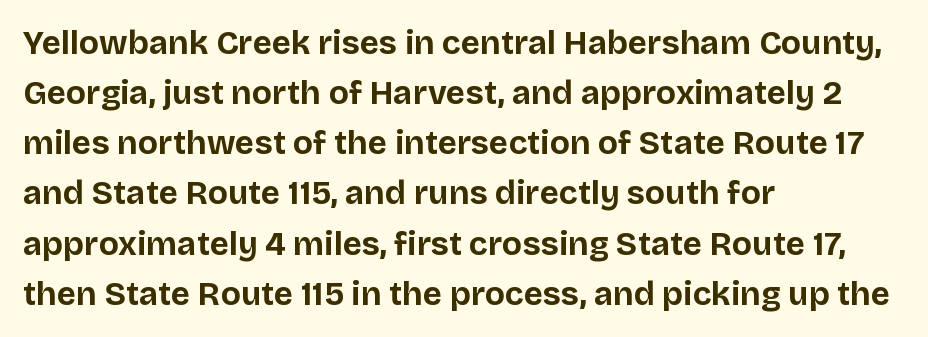
It's the straight-up-and-down kind of type. Quick note: interline space is typical. Every letter is thick-stroked: bold, no question. Is the block centered? No — it sits flush against the left margin. Underline: absent.
